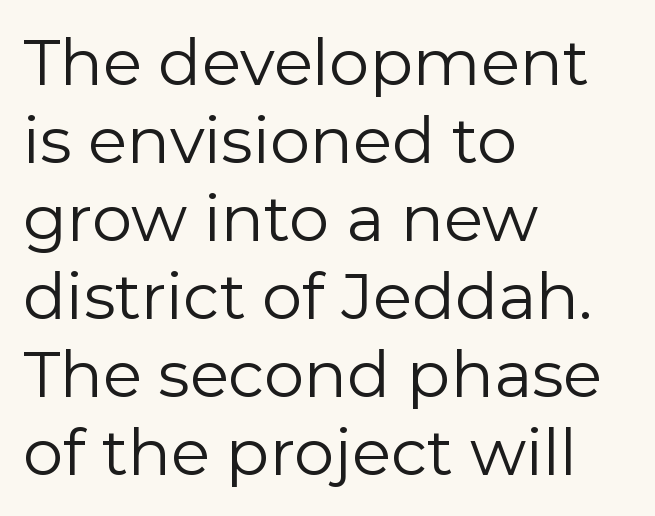
The image shows 64 px regular-weight sans-serif type, upright; set left-aligned, line spacing 1.22x, normal letter spacing, not underlined; low stroke contrast and a medium x-height.
